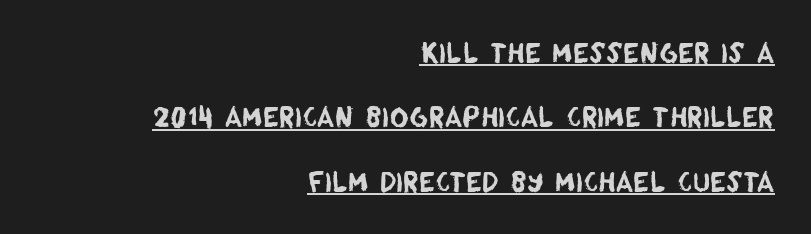
{"underline": "yes", "align": "right", "line_spacing": "loose", "line_spacing_ratio": 2.48, "letter_spacing": "normal", "letter_spacing_em": 0.0, "glyph_px": 26}
